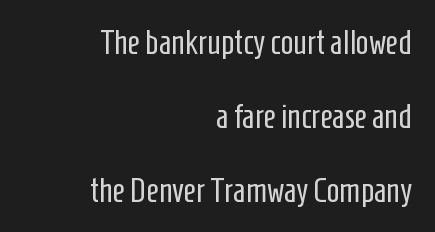
Each line ends at the same right margin while the left side varies. Characters follow at the spacing the type designer built in. Rows of type keep a wide berth in the vertical direction. Note the varied advance widths — an 'i' is clearly narrower than an 'm'. A typesetter would mark this as roman, not italic.
